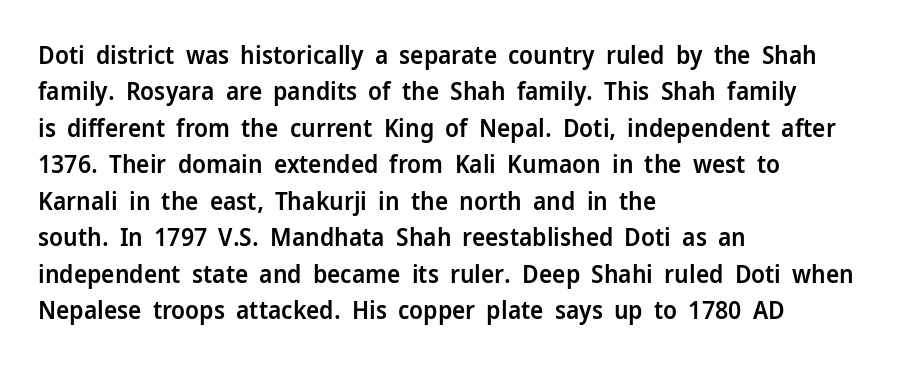
Q: Is the text bold? A: Semi-bold.
Q: Is the text italic (slanted)? A: No, it is upright.
Q: Is the text underlined? A: No.
Q: How is the paragraph aligned? A: Left-aligned.
Q: Is the spacing between letters normal or unusually wide? A: Normal.
Q: Is the spacing between lines tight, normal or loose? A: Normal.
